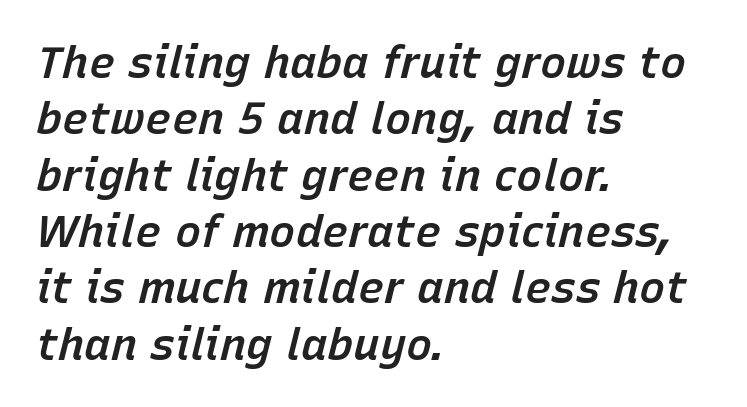
Q: Is the text bold? A: Semi-bold.
Q: Is the text italic (slanted)? A: Yes, it leans right by about 15 degrees.
Q: Is the text underlined? A: No.
Q: How is the paragraph aligned? A: Left-aligned.
Q: Is the spacing between letters normal or unusually wide? A: Normal.
Q: Is the spacing between lines tight, normal or loose? A: Normal.
Q: Width (condensed, normal, or wide)? A: Normal.
Q: Stroke contrast? A: Low.
Q: x-height? A: Medium.
Q: Monospaced? A: No.
